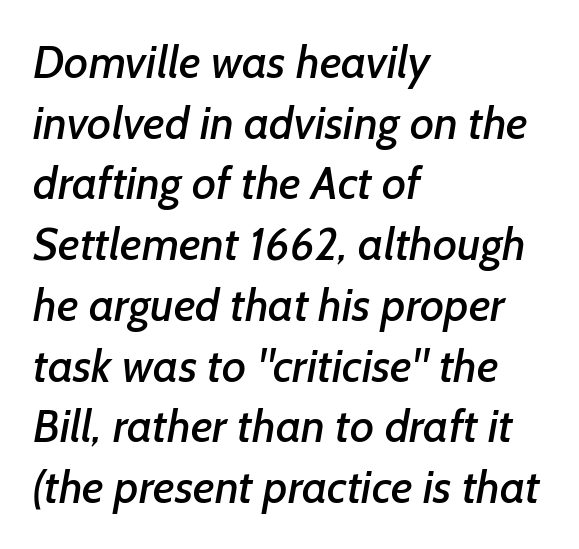
The image shows 46 px sans-serif type; set left-aligned, normal line spacing (1.32x), normal letter spacing, not underlined; low stroke contrast and a medium x-height.
